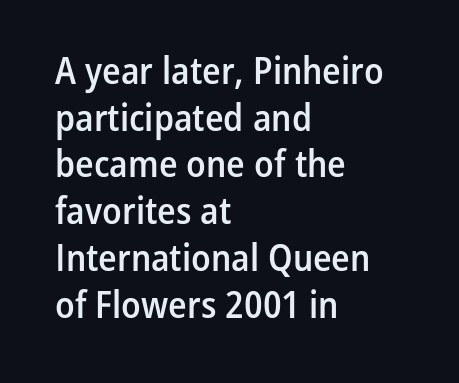
The image shows 38 px semibold, condensed sans-serif type, upright; set left-aligned, line spacing 1.23x, normal letter spacing, not underlined; low stroke contrast and a medium x-height.
